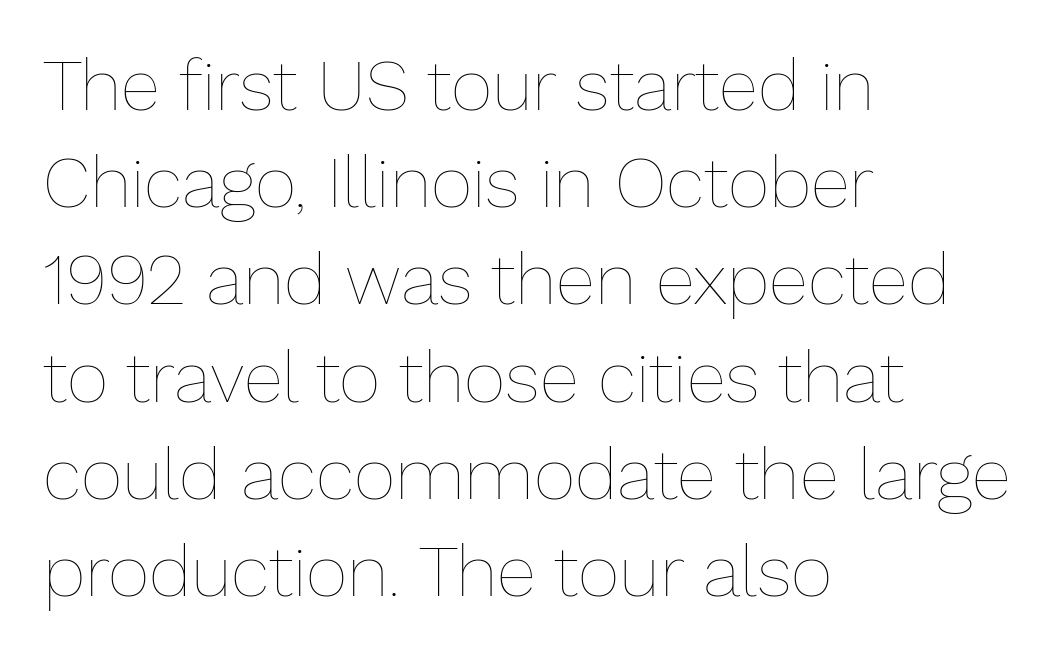
Students, observe: this is what conventionally led text looks like. In terms of letterspacing, this is plain default setting. This sample is left-justified, so line endings fall wherever the words run out. Heaviness? Minimal to ordinary, like unemphasized prose. You could not count columns in this text — the font is proportionally spaced.
